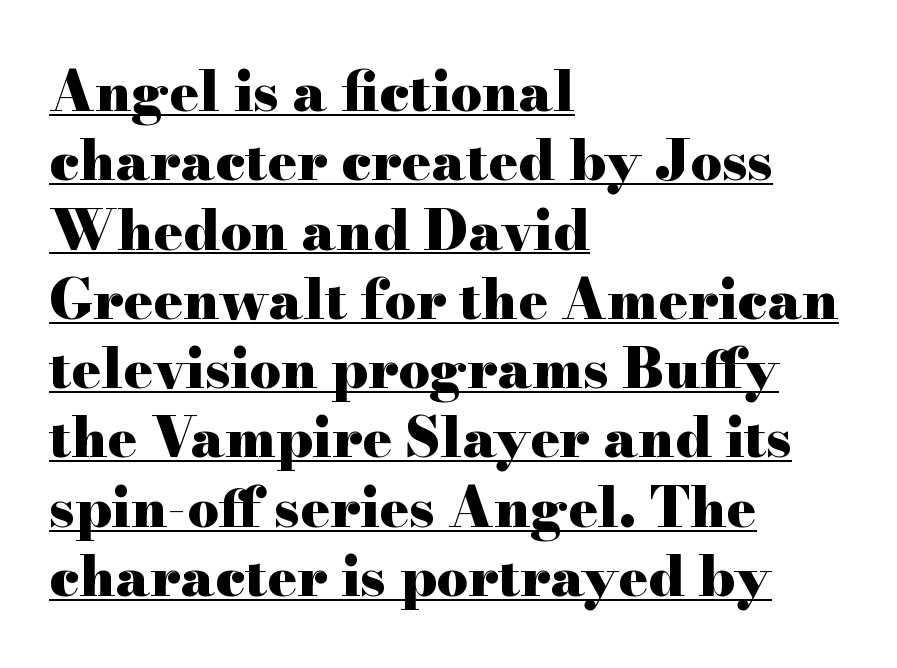
{"serif": "yes", "italic": "no", "bold": "yes", "weight": "heavy", "width": "wide", "stroke_contrast": "high", "x_height": "small", "monospaced": "no", "underline": "yes", "align": "left", "line_spacing": "normal", "line_spacing_ratio": 1.26, "letter_spacing": "normal", "letter_spacing_em": 0.0, "glyph_px": 55}
